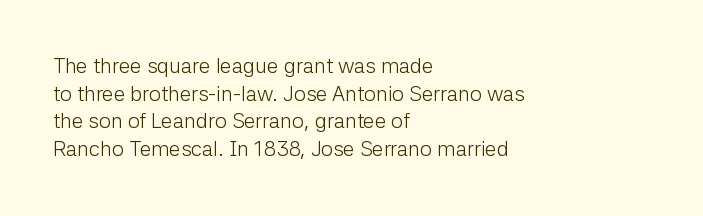
{"italic": "no", "bold": "no", "underline": "no", "align": "left", "line_spacing": "normal", "line_spacing_ratio": 1.32, "letter_spacing": "normal", "letter_spacing_em": 0.0, "glyph_px": 21}
